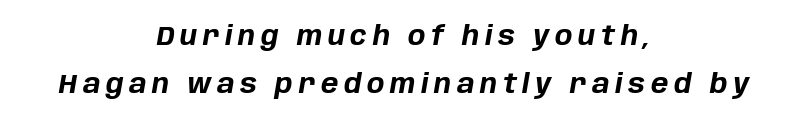
The image shows 26 px bold type, italic (leaning right); set centered, line spacing 1.86x, unusually wide letter spacing (+0.22 em), not underlined.
